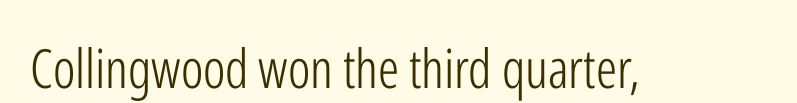
Q: Is the text bold? A: No.
Q: Is the text italic (slanted)? A: No, it is upright.
Q: Is the typeface a serif or a sans-serif typeface? A: Sans-serif.
Q: Is the text underlined? A: No.
Q: Is the spacing between letters normal or unusually wide? A: Normal.
Q: Width (condensed, normal, or wide)? A: Condensed.
Q: Stroke contrast? A: Low.
Q: x-height? A: Medium.
Q: Monospaced? A: No.
